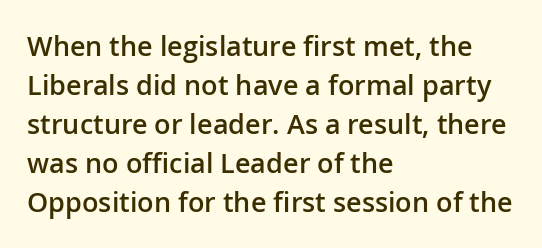
{"italic": "no", "bold": "semi", "underline": "no", "align": "left", "line_spacing": "normal", "line_spacing_ratio": 1.44, "letter_spacing": "normal", "letter_spacing_em": 0.0, "glyph_px": 27}
